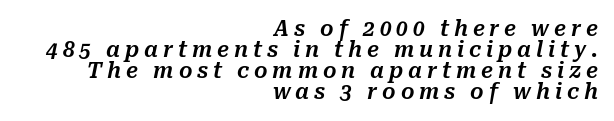
A bare baseline throughout the passage. The space between consecutive lines is stingy. These lines have a slow, spaced-out rhythm from letter to letter. The face used here has a pronounced slope to its letters. Compared with a flush-left layout, this one pins lines to the opposite, right side.
